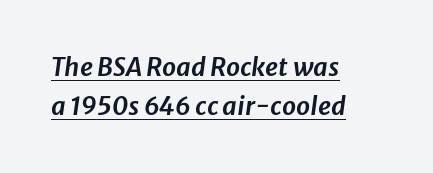
The ragged edge is on the right, which tells us the setting is flush left. Quick note: italic. In designer terms, the underline attribute is active on this setting. Short note: letters normally spaced. Whoever set this chose a conventional vertical rhythm.
